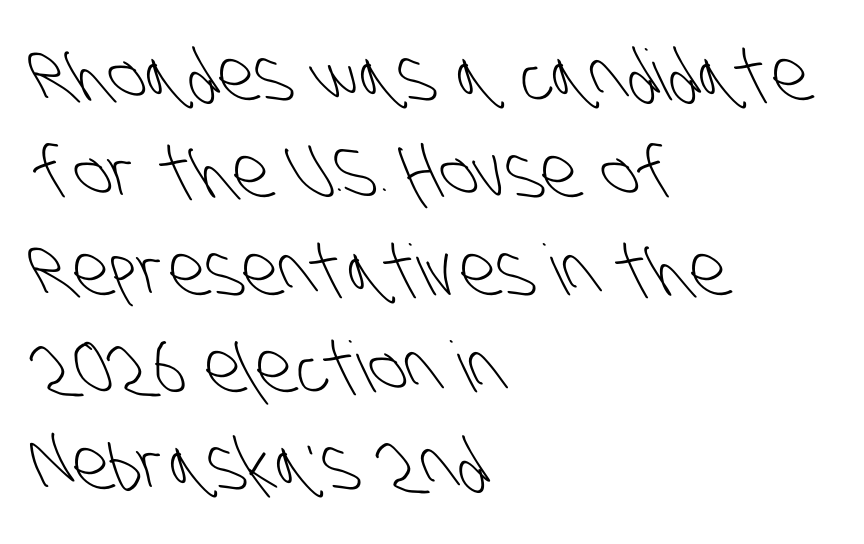
{"serif": "no", "bold": "no", "weight": "light", "width": "condensed", "stroke_contrast": "low", "x_height": "large", "monospaced": "no", "underline": "no", "align": "left", "line_spacing": "normal", "line_spacing_ratio": 1.39, "letter_spacing": "normal", "letter_spacing_em": 0.0, "glyph_px": 70}
